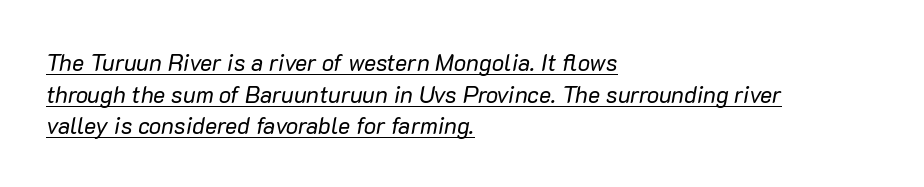
The image shows 23 px text type, italic (leaning right); set left-aligned, normal line spacing (1.38x), normal letter spacing, underlined.
